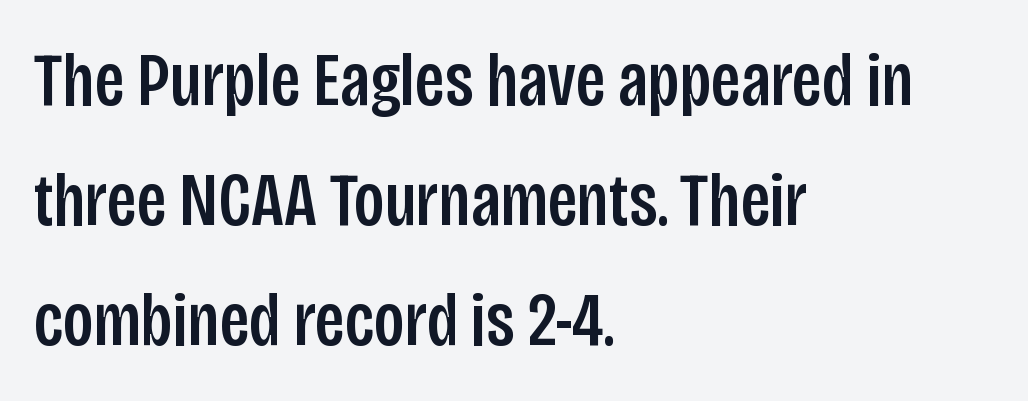
Note the varied advance widths — an 'i' is clearly narrower than an 'm'. Compared with typical body copy, the letter spacing here is the same. The typography opts for an upright posture over an oblique one. The compositor pushed each line to the left boundary. Letters rest on an invisible, unmarked baseline. The rendering uses a moderate line-height, typical for paragraphs.
